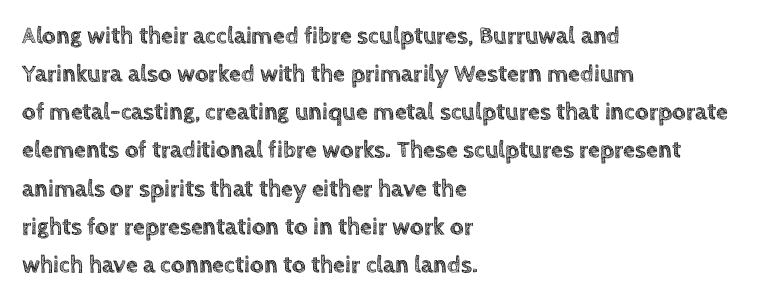
A normal amount of white space separates one row of letters from the next. In terms of letterspacing, this is plain default setting. Quick note: not italic, upright. Only glyphs here, with clear space below each row. Horizontally, the lines are justified to the leading edge only.
